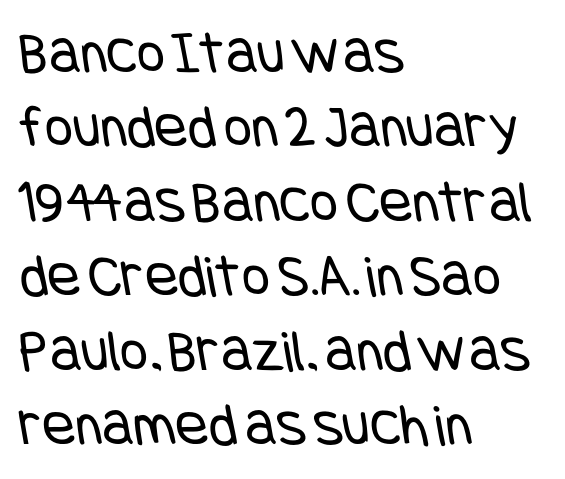
Q: Is the text bold? A: No.
Q: Is the typeface a serif or a sans-serif typeface? A: Sans-serif.
Q: Is the text underlined? A: No.
Q: How is the paragraph aligned? A: Left-aligned.
Q: Is the spacing between letters normal or unusually wide? A: Normal.
Q: Width (condensed, normal, or wide)? A: Condensed.
Q: Stroke contrast? A: Low.
Q: x-height? A: Large.
